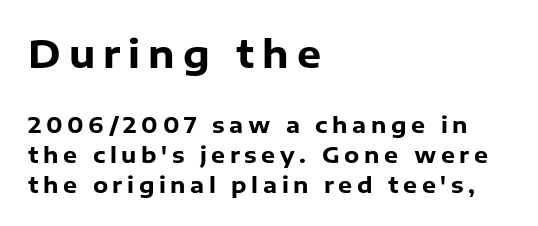
This is heavy type, rendered in bold. This sample is left-justified, so line endings fall wherever the words run out. The line-height multiplier appears to be the usual default. Ordinary non-slanted type is in use.
